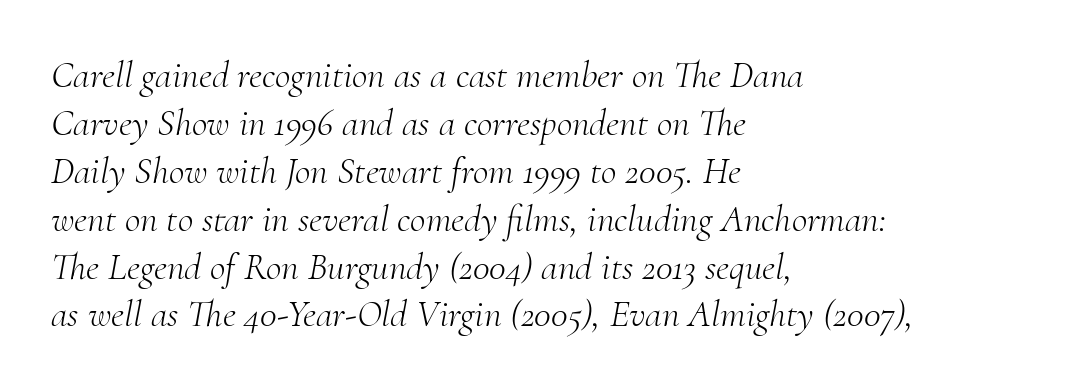
The image shows 38 px light serif type, italic (leaning right); set left-aligned, normal line spacing (1.26x), normal letter spacing, not underlined; medium stroke contrast and a small x-height.
